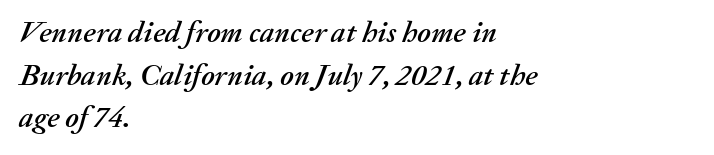
This rendering features lettering with no underline. The rag falls on the right side of this text block. Each letter keeps its own natural width here, so spacing adapts to shape. This sample uses plain, unmodified letter spacing. Style check: oblique. The rendering uses a moderate line-height, typical for paragraphs.
